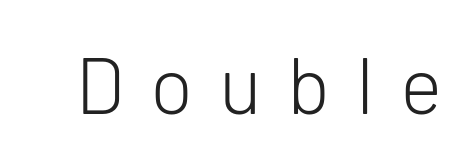
Q: Is the text bold? A: No.
Q: Is the text italic (slanted)? A: No, it is upright.
Q: Is the typeface a serif or a sans-serif typeface? A: Sans-serif.
Q: Is the text underlined? A: No.
Q: Is the spacing between letters normal or unusually wide? A: Unusually wide.
Q: Width (condensed, normal, or wide)? A: Normal.
Q: Stroke contrast? A: Low.
Q: x-height? A: Medium.
Q: Monospaced? A: No.
